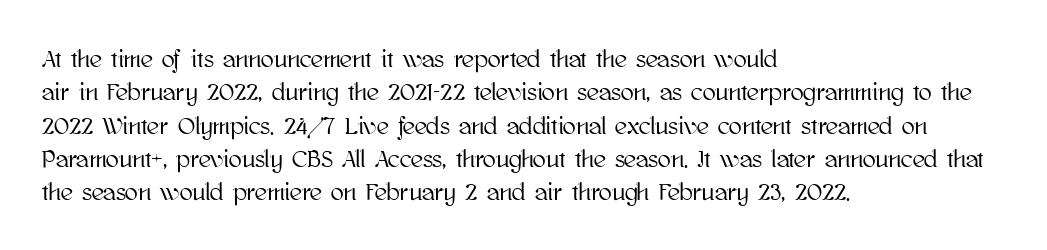
{"italic": "no", "underline": "no", "align": "left", "line_spacing": "normal", "line_spacing_ratio": 1.39, "letter_spacing": "normal", "letter_spacing_em": 0.0, "glyph_px": 24}
